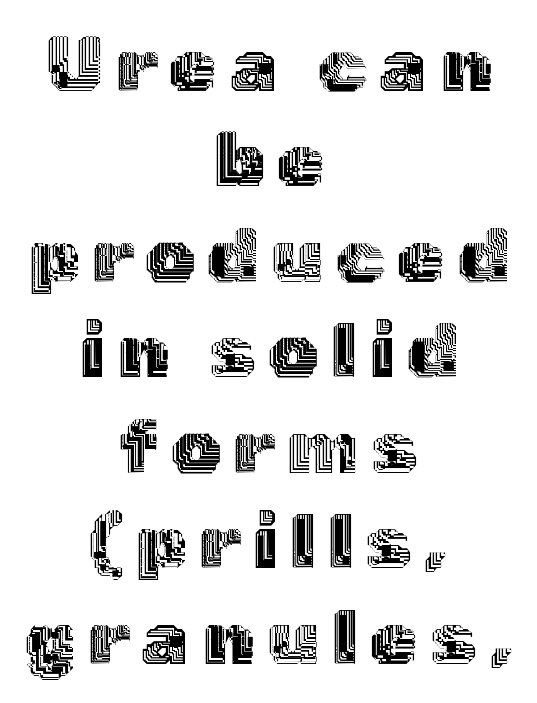
Check under the words: just untouched page. Character widths vary here, with narrow letters taking less room than wide ones. In CSS terms this would be text-align: center. The letters stand upright; this is a roman face.
